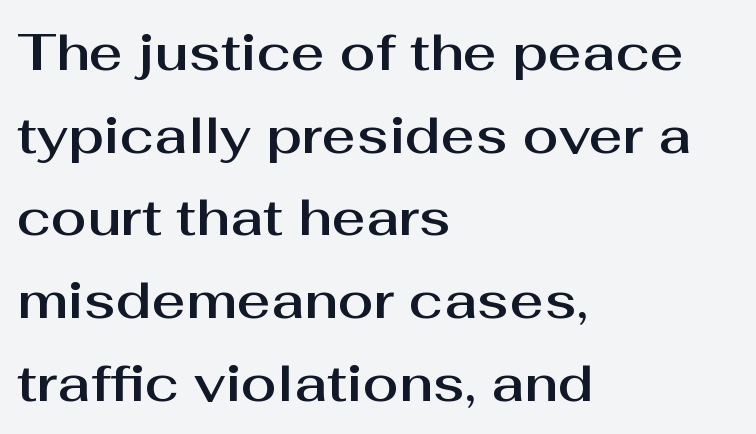
Q: Is the text italic (slanted)? A: No, it is upright.
Q: Is the typeface a serif or a sans-serif typeface? A: Sans-serif.
Q: Is the text underlined? A: No.
Q: How is the paragraph aligned? A: Left-aligned.
Q: Is the spacing between letters normal or unusually wide? A: Normal.
Q: Is the spacing between lines tight, normal or loose? A: Normal.
Q: Width (condensed, normal, or wide)? A: Normal.
Q: Stroke contrast? A: Medium.
Q: x-height? A: Medium.
Q: Monospaced? A: No.
